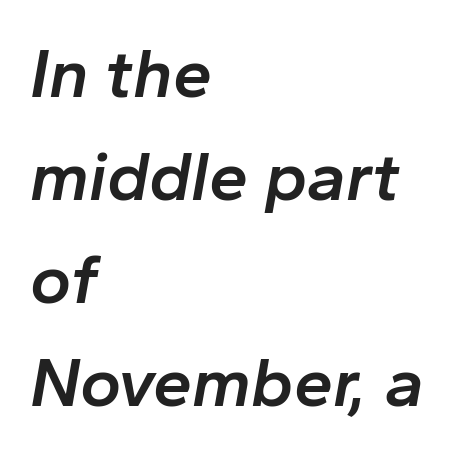
Q: Is the text bold? A: Semi-bold.
Q: Is the text italic (slanted)? A: Yes, it leans right by about 10 degrees.
Q: Is the text underlined? A: No.
Q: How is the paragraph aligned? A: Left-aligned.
Q: Is the spacing between letters normal or unusually wide? A: Normal.
Q: Is the spacing between lines tight, normal or loose? A: Normal.
Q: Width (condensed, normal, or wide)? A: Normal.
Q: Stroke contrast? A: Low.
Q: x-height? A: Medium.
Q: Monospaced? A: No.
